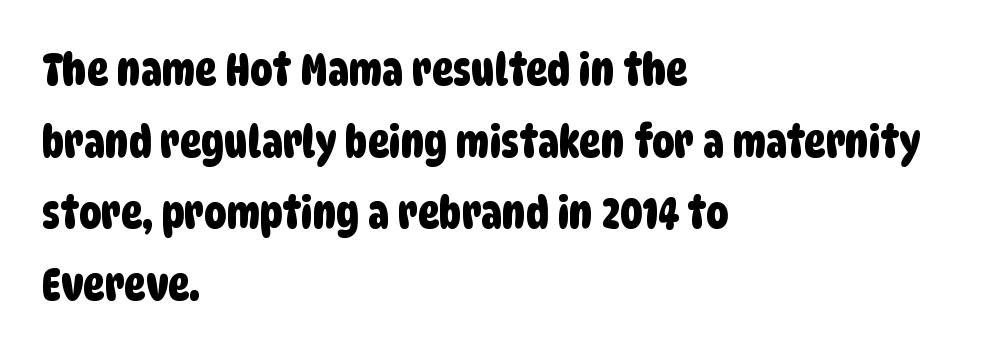
The image shows 45 px condensed sans-serif type; set left-aligned, normal line spacing (1.59x), normal letter spacing, not underlined; low stroke contrast and a large x-height.
